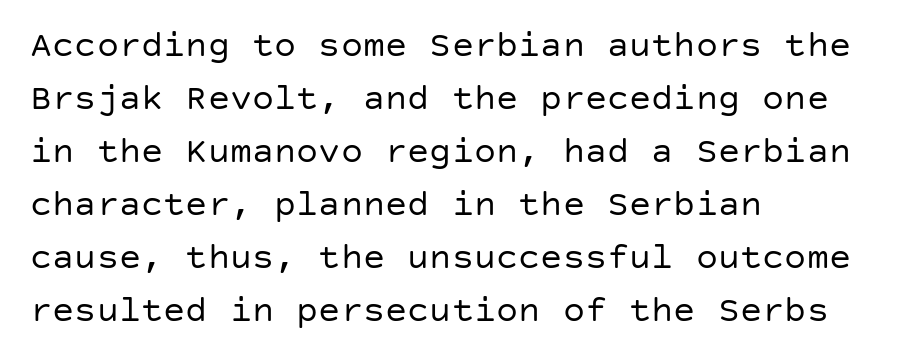
{"serif": "no", "italic": "no", "bold": "no", "weight": "regular", "width": "normal", "stroke_contrast": "low", "x_height": "large", "underline": "no", "align": "left", "line_spacing": "normal", "line_spacing_ratio": 1.43, "letter_spacing": "normal", "letter_spacing_em": 0.0, "glyph_px": 37}
